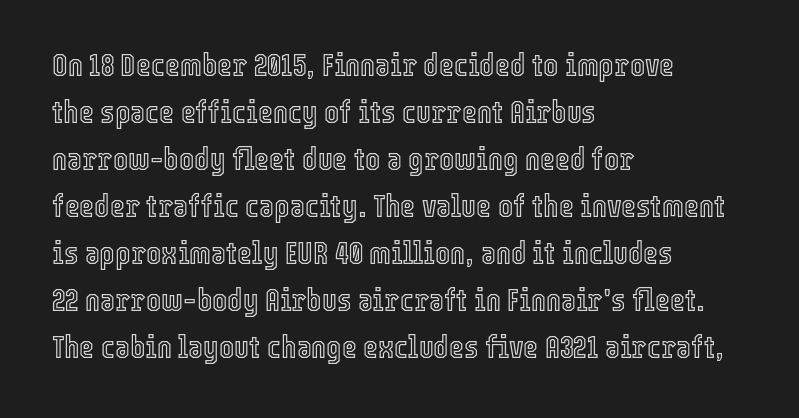
The image shows 32 px condensed type, upright; set left-aligned, normal line spacing (1.47x), normal letter spacing, not underlined; a medium x-height.
